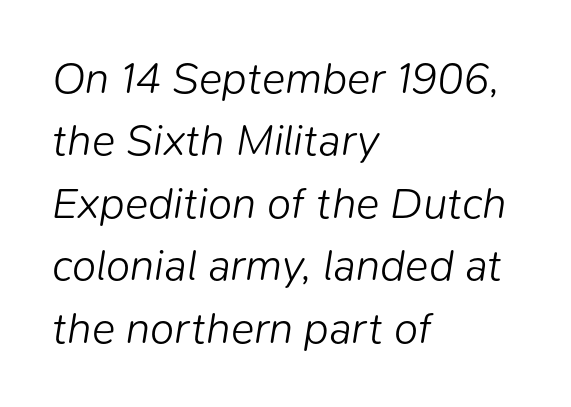
{"italic": "yes", "lean": "right", "slant_degrees": 9, "bold": "no", "weight": "light", "width": "normal", "stroke_contrast": "low", "x_height": "medium", "monospaced": "no", "underline": "no", "align": "left", "line_spacing": "normal", "line_spacing_ratio": 1.42, "letter_spacing": "normal", "letter_spacing_em": 0.0, "glyph_px": 44}
